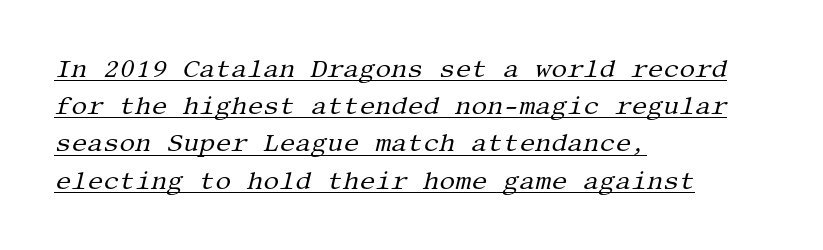
Q: Is the text bold? A: No.
Q: Is the text italic (slanted)? A: Yes, it leans right by about 13 degrees.
Q: Is the text underlined? A: Yes.
Q: How is the paragraph aligned? A: Left-aligned.
Q: Is the spacing between letters normal or unusually wide? A: Normal.
Q: Is the spacing between lines tight, normal or loose? A: Normal.
